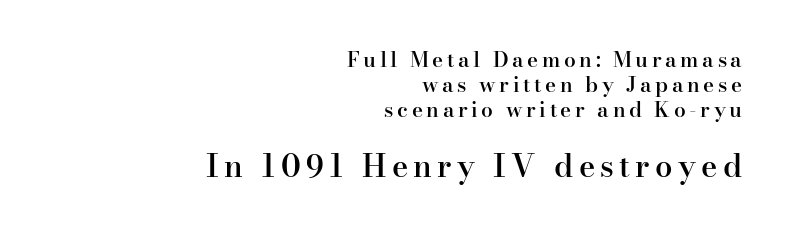
The image shows 31 px semibold serif type, upright; set right-aligned, line spacing 1.18x, not underlined; the second (bottom) block is 1.48x larger; high stroke contrast and a small x-height.
